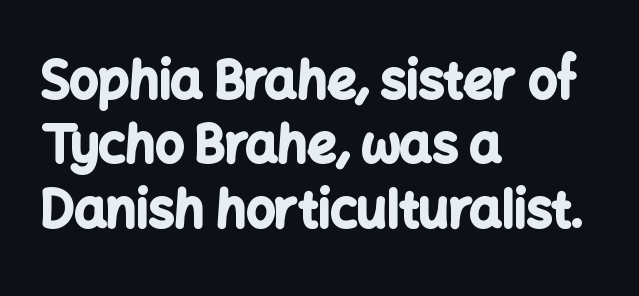
The image shows 51 px bold sans-serif type, upright; set left-aligned, normal line spacing (1.26x), normal letter spacing, not underlined; low stroke contrast and a medium x-height.
